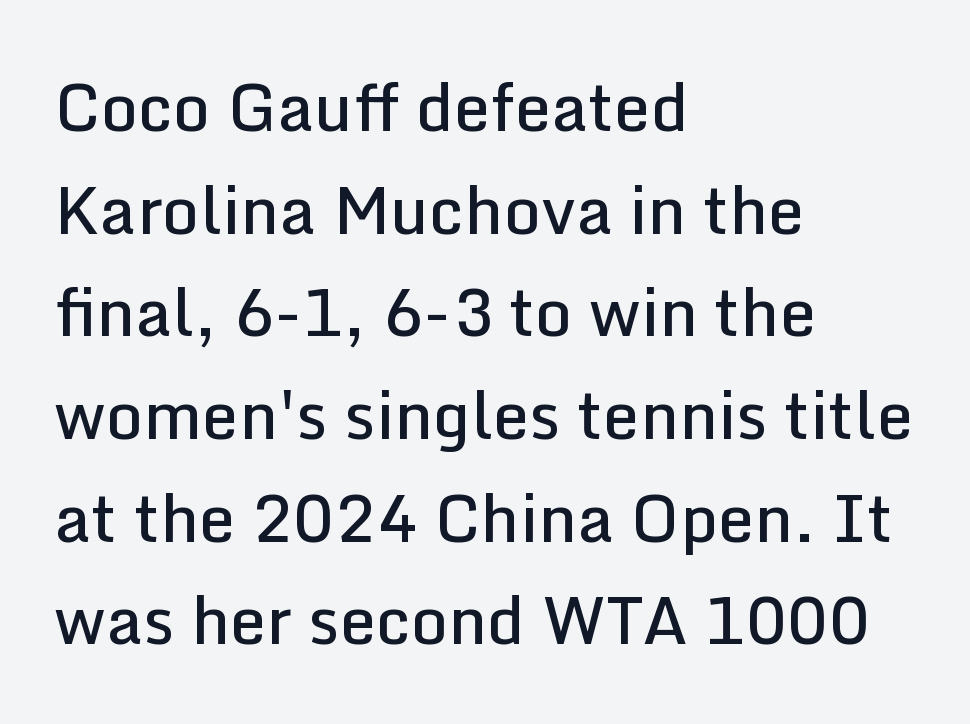
The image shows 65 px semibold sans-serif type, upright; set left-aligned, normal line spacing (1.58x), normal letter spacing, not underlined; low stroke contrast and a medium x-height.
